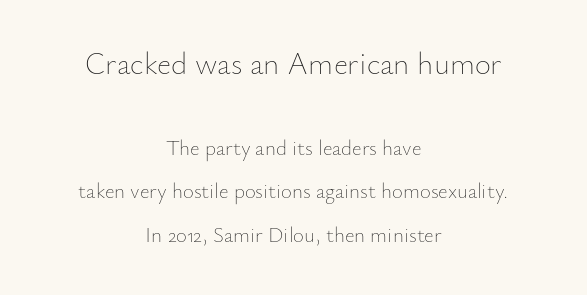
The string is rendered with underlining switched off. These lines are rendered in a variable-pitch font. Airy leading. Line starts and ends both wander, symmetrically.
